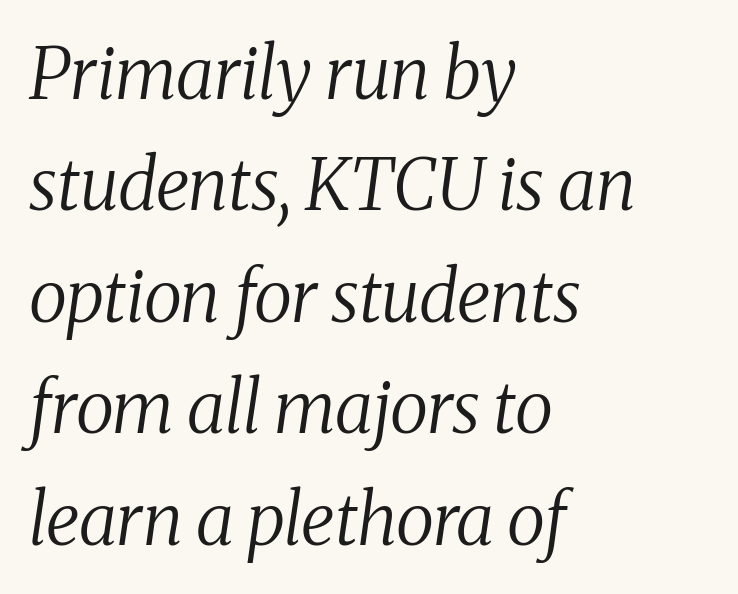
{"serif": "yes", "italic": "yes", "lean": "right", "slant_degrees": 8, "bold": "no", "weight": "regular", "width": "normal", "stroke_contrast": "medium", "x_height": "medium", "monospaced": "no", "underline": "no", "align": "left", "line_spacing": "normal", "line_spacing_ratio": 1.57, "letter_spacing": "normal", "letter_spacing_em": 0.0, "glyph_px": 71}
